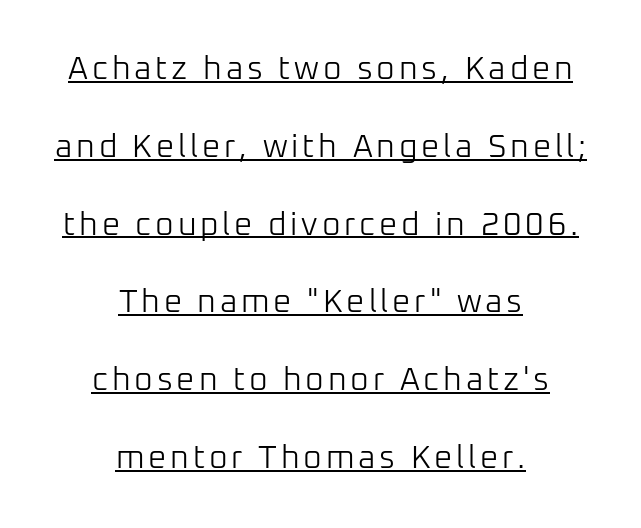
Q: Is the text bold? A: No.
Q: Is the text italic (slanted)? A: No, it is upright.
Q: Is the typeface a serif or a sans-serif typeface? A: Sans-serif.
Q: Is the text underlined? A: Yes.
Q: How is the paragraph aligned? A: Centered.
Q: Is the spacing between lines tight, normal or loose? A: Loose.
Q: Width (condensed, normal, or wide)? A: Normal.
Q: Stroke contrast? A: Low.
Q: x-height? A: Medium.
Q: Monospaced? A: No.
